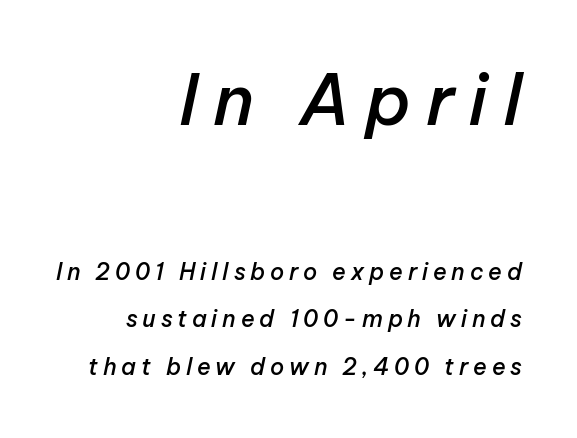
Size contrast runs from large at the top to small at the bottom. Every character sits at an angle, as italics do. These lines are rendered in a variable-pitch font. Where is the straight margin? On the right.
